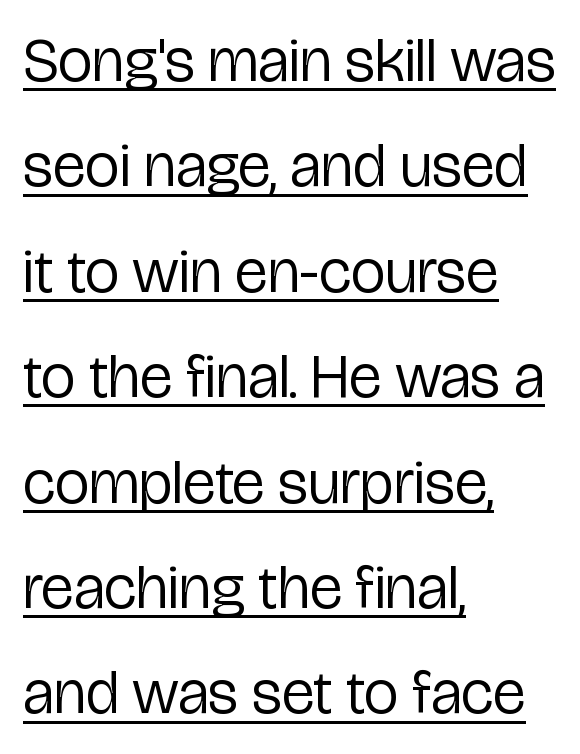
The image shows 62 px regular-weight, condensed sans-serif type, upright; set left-aligned, normal line spacing (1.7x), normal letter spacing, underlined; low stroke contrast and a medium x-height.
